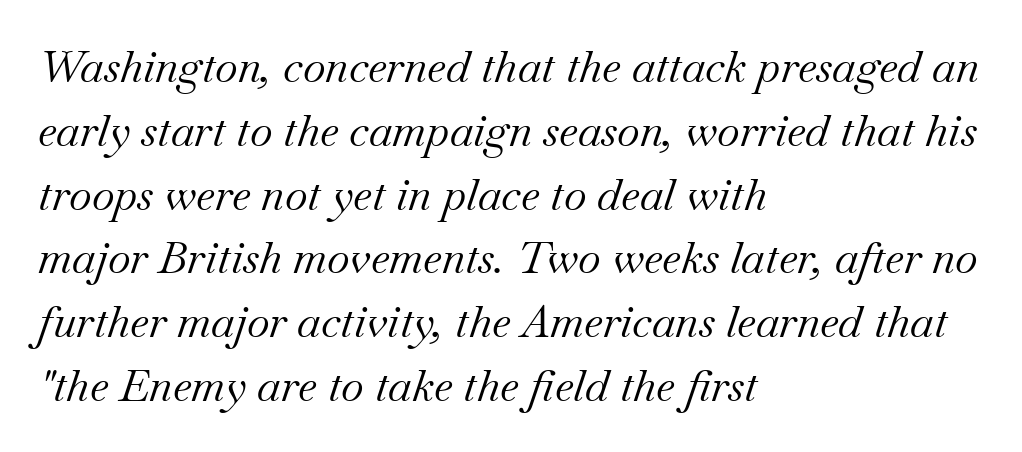
The characters display serif detailing at their extremities. The lines in this sample share a left origin and differ only in where they stop. Vertical spacing — default. Anything drawn beneath the words? Only blank space.
